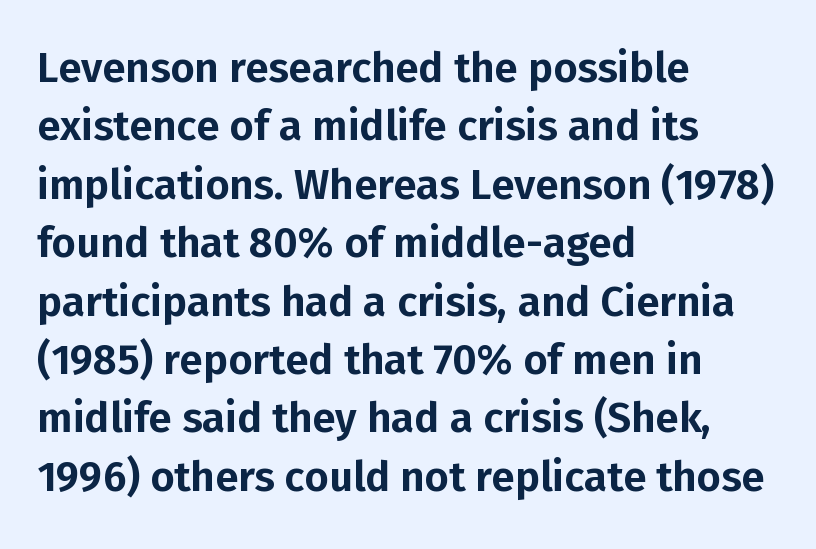
Q: Is the text italic (slanted)? A: No, it is upright.
Q: Is the typeface a serif or a sans-serif typeface? A: Sans-serif.
Q: Is the text underlined? A: No.
Q: How is the paragraph aligned? A: Left-aligned.
Q: Is the spacing between letters normal or unusually wide? A: Normal.
Q: Is the spacing between lines tight, normal or loose? A: Normal.
Q: Width (condensed, normal, or wide)? A: Normal.
Q: Stroke contrast? A: Low.
Q: x-height? A: Medium.
Q: Monospaced? A: No.
